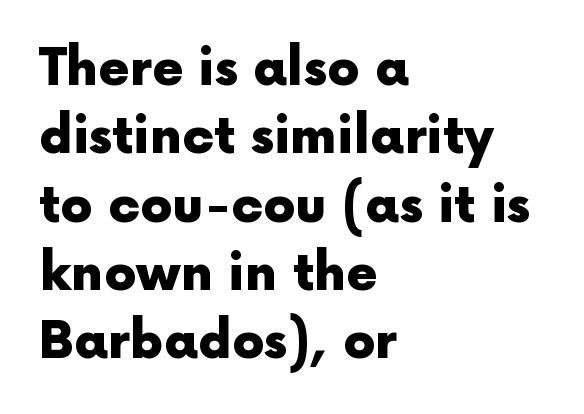
{"serif": "no", "italic": "no", "bold": "yes", "weight": "heavy", "width": "normal", "x_height": "medium", "monospaced": "no", "underline": "no", "align": "left", "line_spacing": "normal", "line_spacing_ratio": 1.34, "letter_spacing": "normal", "letter_spacing_em": 0.0, "glyph_px": 51}
